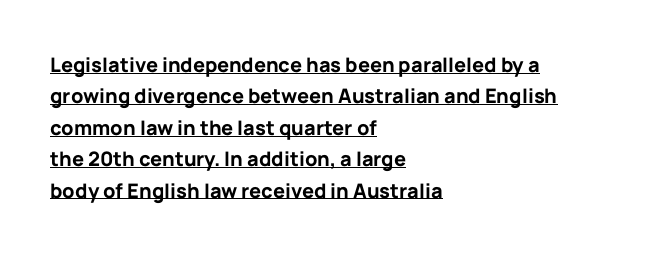
The image shows 20 px bold type, upright; set left-aligned, normal line spacing (1.57x), normal letter spacing, underlined.
